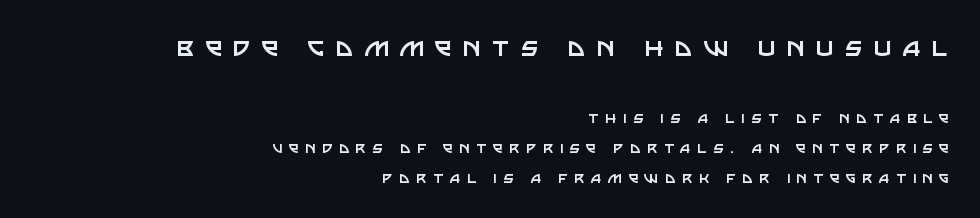
Q: Is the text bold? A: No.
Q: Is the text italic (slanted)? A: No, it is upright.
Q: Is the typeface a serif or a sans-serif typeface? A: Sans-serif.
Q: Is the text underlined? A: No.
Q: How is the paragraph aligned? A: Right-aligned.
Q: Is the spacing between letters normal or unusually wide? A: Unusually wide.
Q: Is the spacing between lines tight, normal or loose? A: Normal.
Q: Which block of text is set in a larger size, the first (top) or the second (bottom)? A: The first (top) one.
Q: Width (condensed, normal, or wide)? A: Normal.
Q: Stroke contrast? A: Low.
Q: x-height? A: Large.
Q: Monospaced? A: No.
